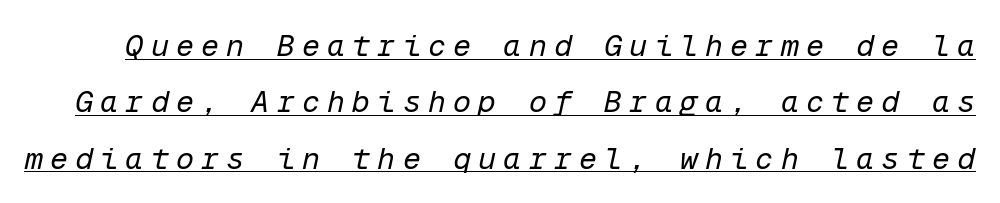
These lines have a slow, spaced-out rhythm from letter to letter. Fixed-width glyphs throughout — classic coding-font behaviour. Characters are canted at an angle relative to the baseline's perpendicular. Like a heading marked for emphasis, these lines bear an underscore. On a weight scale, this lands at 450 or below.
